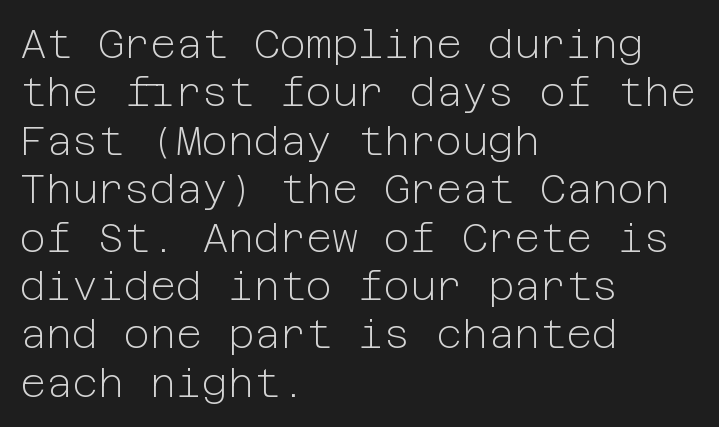
{"serif": "no", "italic": "no", "bold": "no", "weight": "light", "width": "normal", "stroke_contrast": "low", "x_height": "medium", "underline": "no", "align": "left", "line_spacing_ratio": 1.21, "letter_spacing": "normal", "letter_spacing_em": 0.0, "glyph_px": 40}
